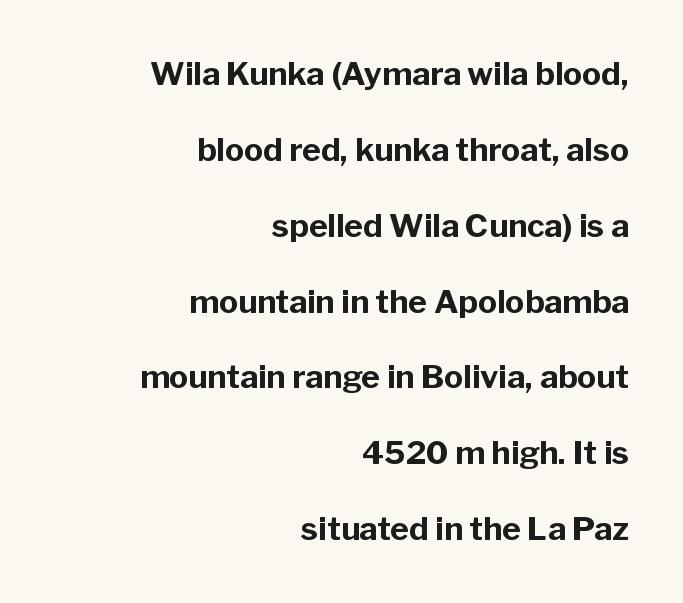
Q: Is the text bold? A: Yes.
Q: Is the text italic (slanted)? A: No, it is upright.
Q: Is the typeface a serif or a sans-serif typeface? A: Sans-serif.
Q: Is the text underlined? A: No.
Q: How is the paragraph aligned? A: Right-aligned.
Q: Is the spacing between letters normal or unusually wide? A: Normal.
Q: Is the spacing between lines tight, normal or loose? A: Loose.
Q: Width (condensed, normal, or wide)? A: Normal.
Q: Stroke contrast? A: Low.
Q: x-height? A: Medium.
Q: Monospaced? A: No.
